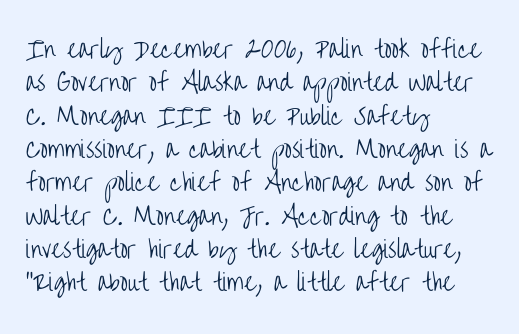
{"italic": "no", "bold": "no", "underline": "no", "align": "left", "line_spacing": "normal", "line_spacing_ratio": 1.45, "letter_spacing": "normal", "letter_spacing_em": 0.0, "glyph_px": 23}
